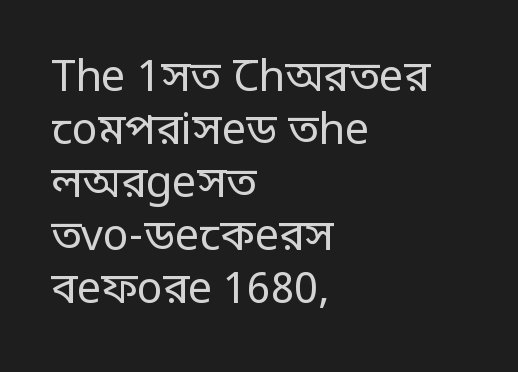
The image shows 43 px regular-weight, condensed sans-serif type, upright; set left-aligned, line spacing 1.23x, normal letter spacing, not underlined; low stroke contrast.
